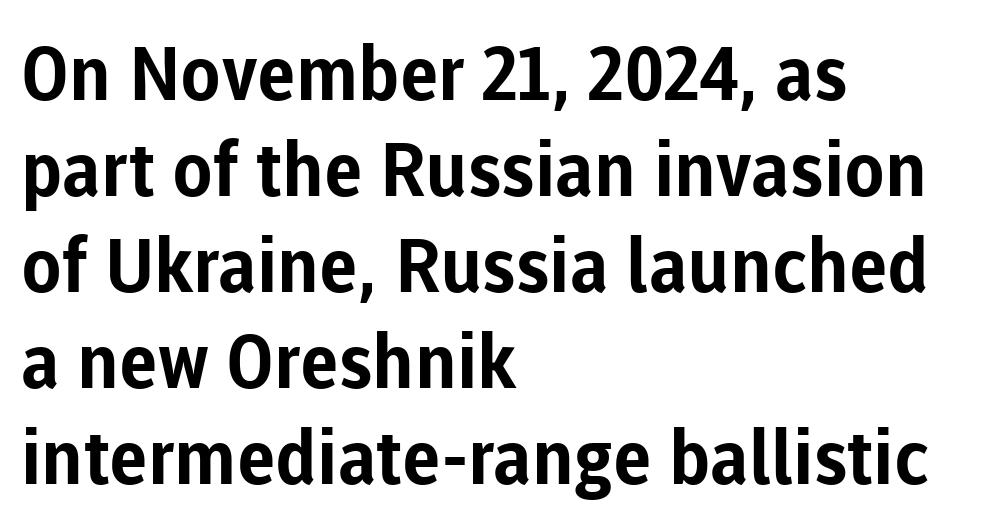
The image shows 75 px bold sans-serif type, upright; set left-aligned, normal line spacing (1.28x), normal letter spacing, not underlined; low stroke contrast and a medium x-height.
